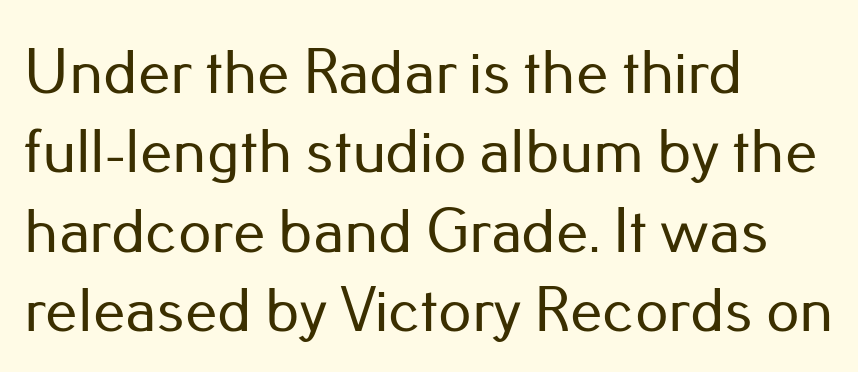
The image shows 65 px sans-serif type, upright; set left-aligned, line spacing 1.22x, normal letter spacing, not underlined; low stroke contrast and a small x-height.
